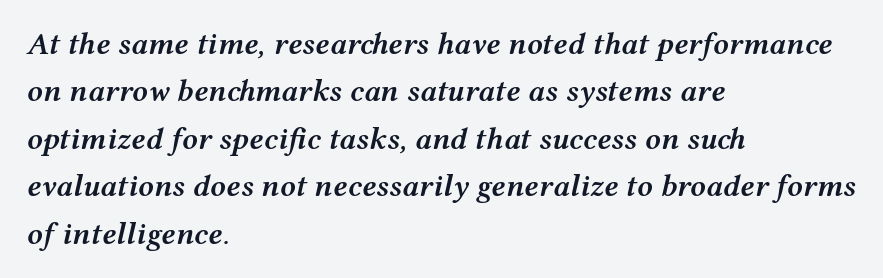
Quick note: interline space is typical. Check under the words: just untouched page. The rendering uses natural spacing where letterforms have individual widths. Posture: slanted. The characters look somewhat weighty, a semibold short of true bold.
